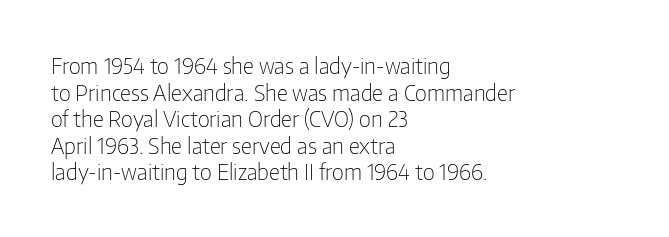
Q: Is the text bold? A: No.
Q: Is the text italic (slanted)? A: No, it is upright.
Q: Is the text underlined? A: No.
Q: How is the paragraph aligned? A: Left-aligned.
Q: Is the spacing between letters normal or unusually wide? A: Normal.
